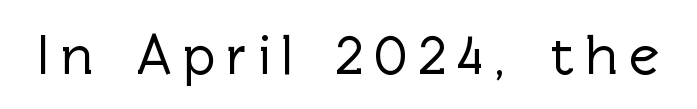
I'd call this a sans setting — the letters go barefoot. Is there any slant? The stems are plumb. Lines of text with bare space underneath. Note the varied advance widths — an 'i' is clearly narrower than an 'm'.
